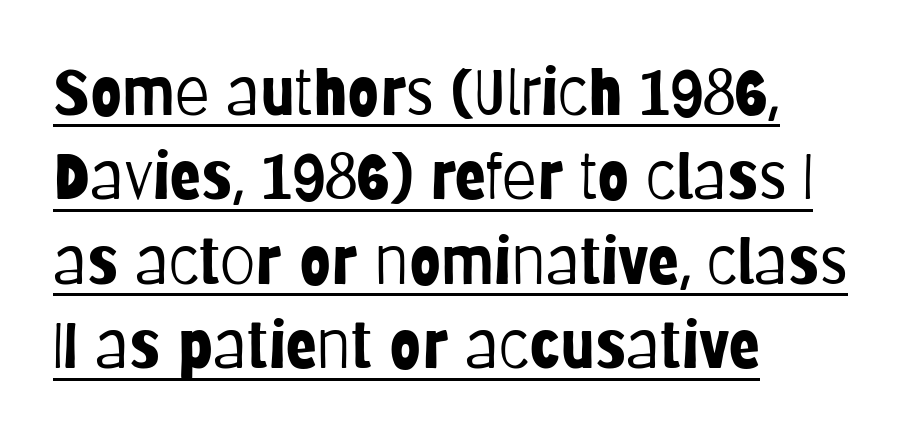
The image shows 64 px light, condensed sans-serif type, upright; set left-aligned, normal line spacing (1.32x), normal letter spacing, underlined; low stroke contrast and a large x-height.
